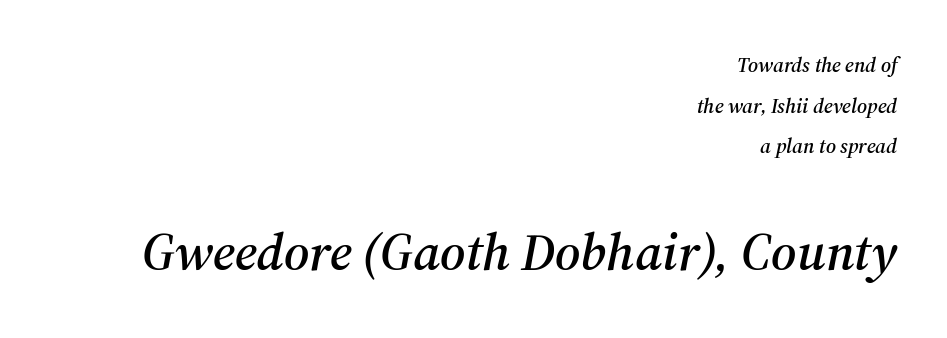
Loosely led — the rows are spread out. The text was rendered using a seriffed face with decorative stroke endings. Style check: oblique. The foot of each line stays bare and open.
